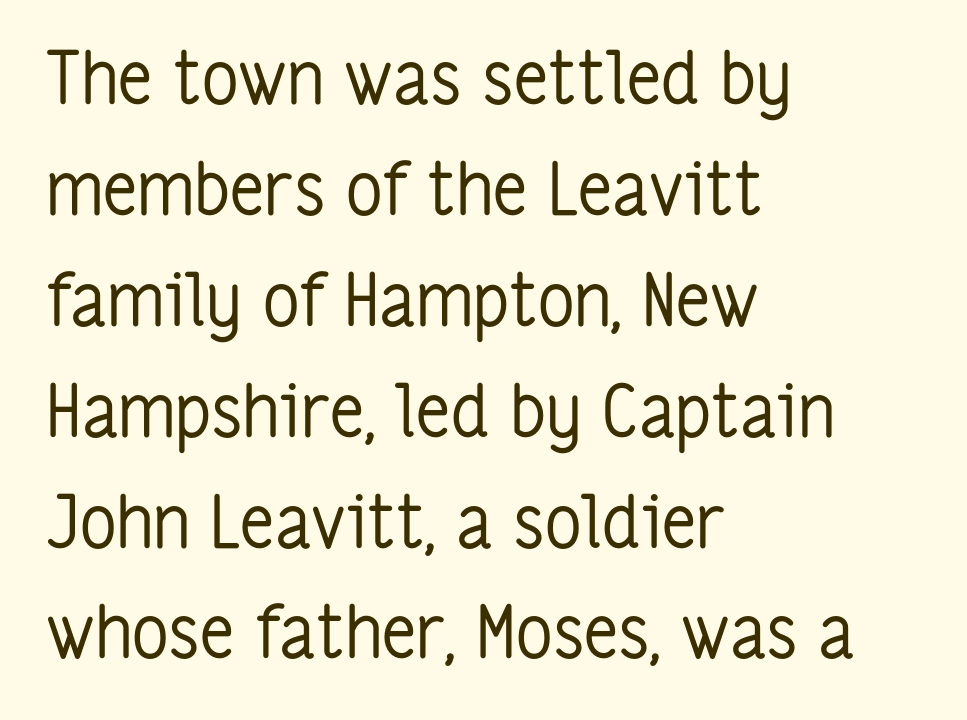
Note the varied advance widths — an 'i' is clearly narrower than an 'm'. Summary of vertical rhythm: regular, with standard interline spacing. Unmarked baselines from the first word to the last. The lines in this sample share a left origin and differ only in where they stop.
